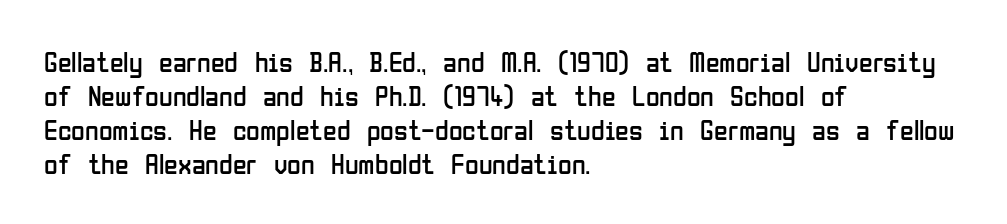
Q: Is the text bold? A: No.
Q: Is the text italic (slanted)? A: No, it is upright.
Q: Is the typeface a serif or a sans-serif typeface? A: Sans-serif.
Q: Is the text underlined? A: No.
Q: How is the paragraph aligned? A: Left-aligned.
Q: Is the spacing between letters normal or unusually wide? A: Normal.
Q: Width (condensed, normal, or wide)? A: Condensed.
Q: Stroke contrast? A: Low.
Q: x-height? A: Medium.
Q: Monospaced? A: No.
